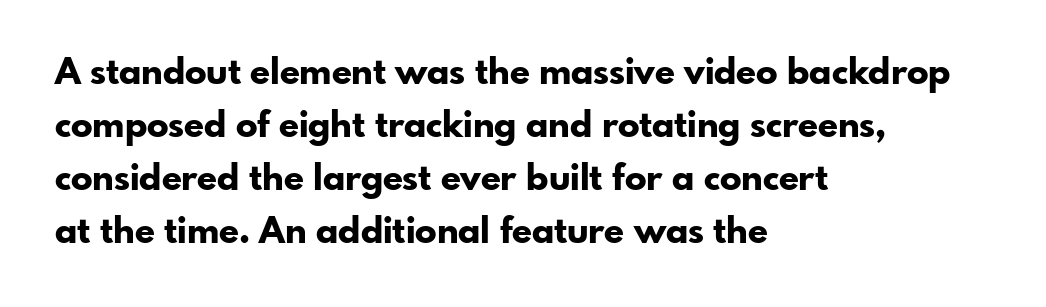
The image shows 36 px bold sans-serif type, upright; set left-aligned, normal line spacing (1.47x), normal letter spacing, not underlined; low stroke contrast and a small x-height.
